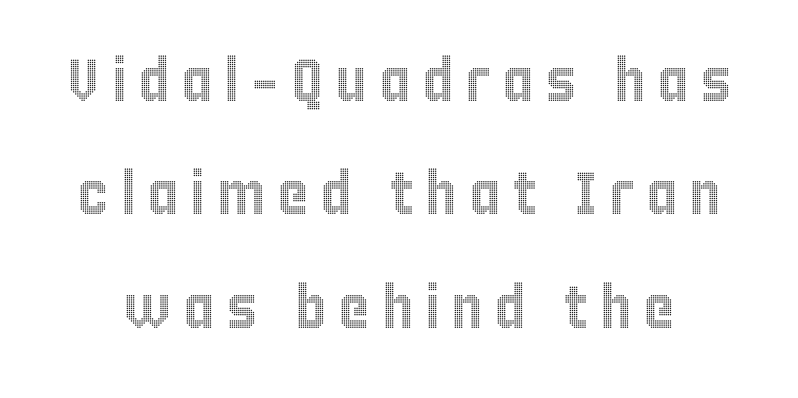
The image shows 60 px condensed type, upright; set line spacing 1.89x, not underlined; a large x-height.
